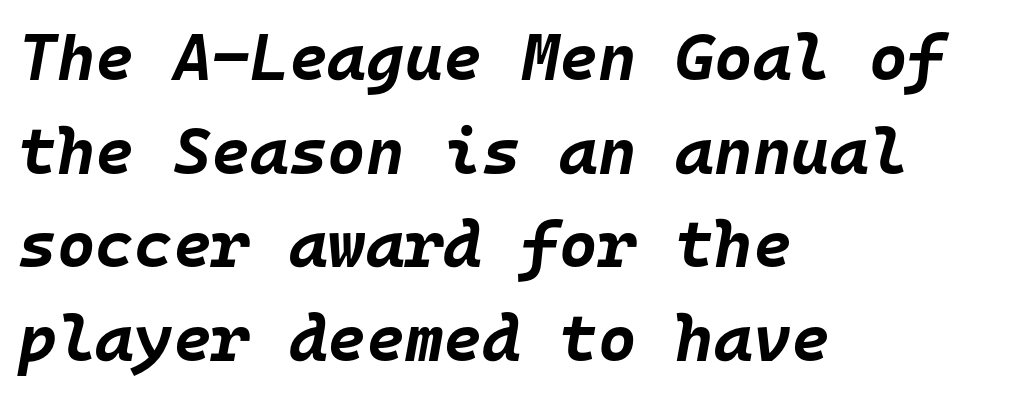
Each new line begins a customary step beneath the previous one. Every letter is thick-stroked: bold, no question. These lines are set flush left with a ragged right edge. The letterforms sit shoulder to shoulder at normal distance.
